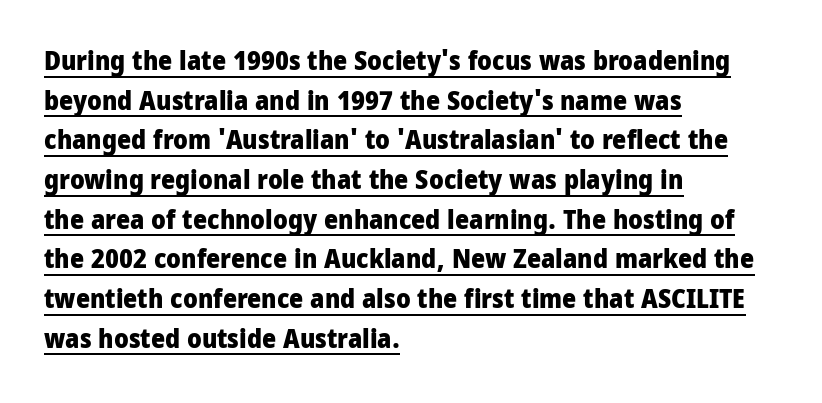
Q: Is the text bold? A: Yes.
Q: Is the text italic (slanted)? A: No, it is upright.
Q: Is the text underlined? A: Yes.
Q: How is the paragraph aligned? A: Left-aligned.
Q: Is the spacing between letters normal or unusually wide? A: Normal.
Q: Is the spacing between lines tight, normal or loose? A: Normal.
